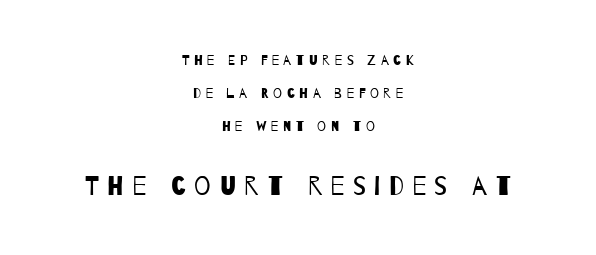
Bigger letters appear in the bottom chunk; the top chunk is reduced. The line texture is sparse and dotted thanks to wide tracking. Widely set lines give the paragraph a tall, airy silhouette. Stroke thickness stays within the range of a standard reading face or lighter. The compositor balanced each line on the midline. Unmarked baselines from the first word to the last.
